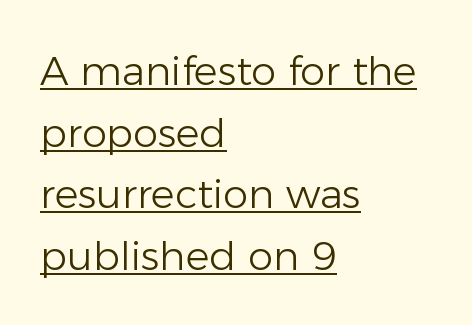
{"serif": "no", "italic": "no", "bold": "no", "weight": "light", "width": "normal", "stroke_contrast": "low", "x_height": "medium", "monospaced": "no", "underline": "yes", "align": "left", "line_spacing": "normal", "line_spacing_ratio": 1.54, "letter_spacing": "normal", "letter_spacing_em": 0.0, "glyph_px": 40}
